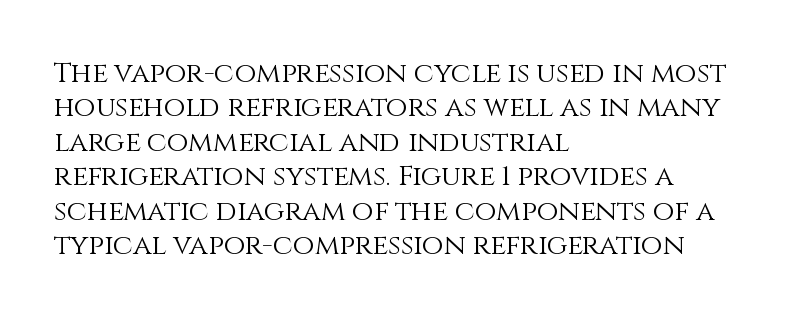
{"italic": "no", "bold": "no", "weight": "light", "width": "normal", "stroke_contrast": "medium", "x_height": "large", "monospaced": "no", "underline": "no", "align": "left", "line_spacing_ratio": 1.23, "letter_spacing": "normal", "letter_spacing_em": 0.0, "glyph_px": 28}
